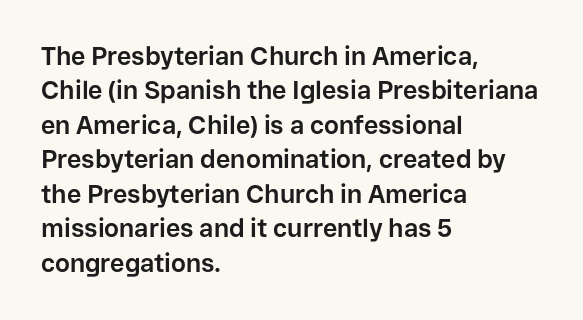
{"italic": "no", "bold": "yes", "underline": "no", "align": "left", "line_spacing": "normal", "line_spacing_ratio": 1.38, "letter_spacing": "normal", "letter_spacing_em": 0.0, "glyph_px": 25}
